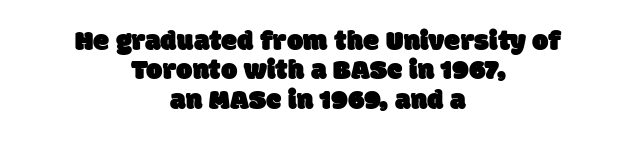
These lines are rendered in a variable-pitch font. Spacing between characters is what you'd get straight out of the box. Each letter's strokes conclude bluntly, with no projecting serifs. The line-height multiplier appears low, near solid setting. The gap between lines stays unmarked. If you folded the block vertically in half, each line would mirror itself in length.
